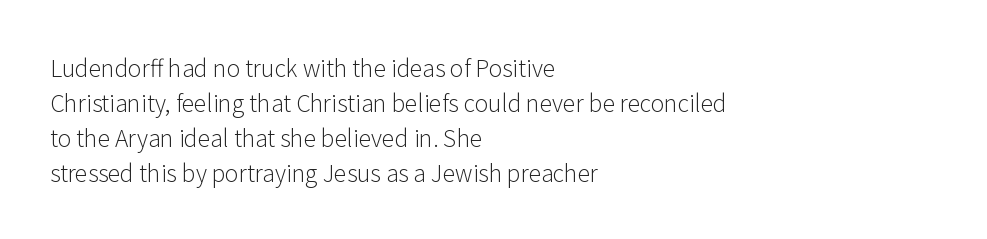
Q: Is the text bold? A: No.
Q: Is the text italic (slanted)? A: No, it is upright.
Q: Is the text underlined? A: No.
Q: How is the paragraph aligned? A: Left-aligned.
Q: Is the spacing between letters normal or unusually wide? A: Normal.
Q: Is the spacing between lines tight, normal or loose? A: Normal.
